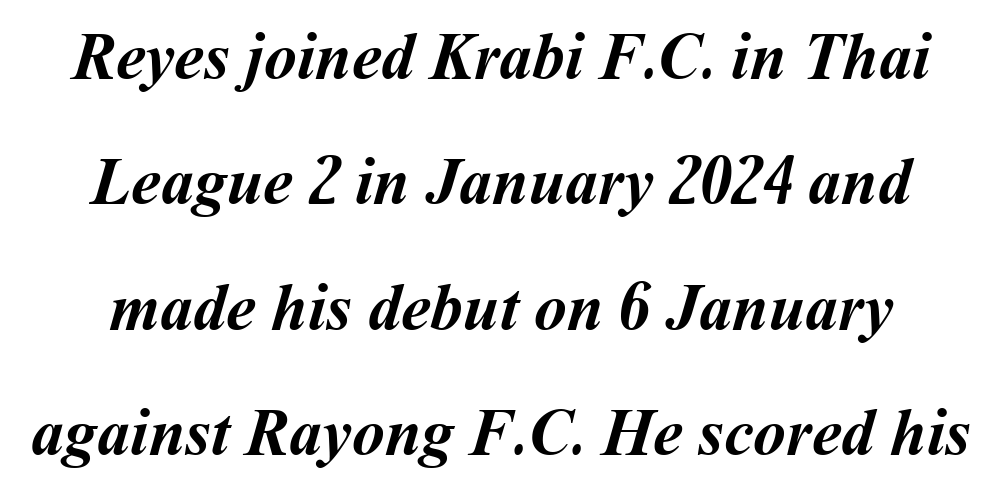
Heavy-handed strokes throughout: this text is bold. Descenders are the only things crossing below the line. Reading down the column, the eye jumps a long way to each next line. Nobody touched the tracking dial on this one. A typesetter would call this proportional, since set widths differ per character.
